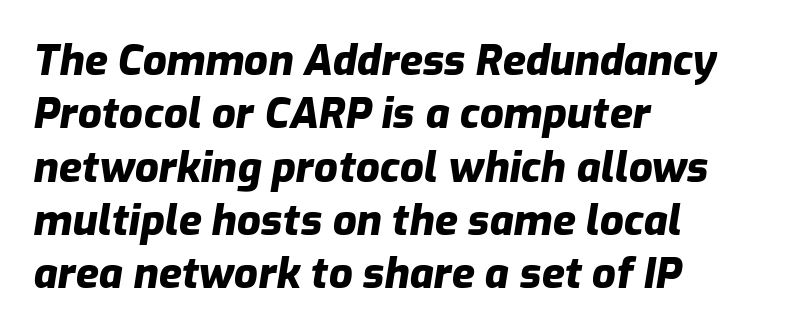
The paragraph shown leans on its left margin. Think of a printed novel: that variable character pitch is what you see here. The face used here has the dense, thick strokes of a bold. The rendering applies a slant to the glyphs. What's the leading like? Ordinary, nothing unusual. The tracking reads as untouched default to a designer's eye.
